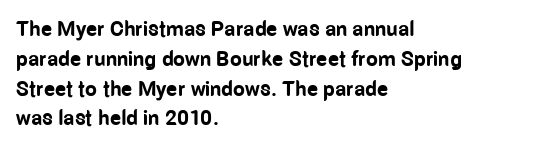
Q: Is the text bold? A: Yes.
Q: Is the text italic (slanted)? A: No, it is upright.
Q: Is the text underlined? A: No.
Q: How is the paragraph aligned? A: Left-aligned.
Q: Is the spacing between letters normal or unusually wide? A: Normal.
Q: Is the spacing between lines tight, normal or loose? A: Normal.
